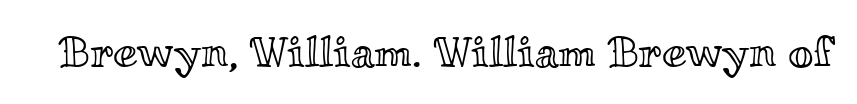
Q: Is the text italic (slanted)? A: No, it is upright.
Q: Is the text underlined? A: No.
Q: Is the spacing between letters normal or unusually wide? A: Normal.
Q: Width (condensed, normal, or wide)? A: Wide.
Q: x-height? A: Small.
Q: Monospaced? A: No.
